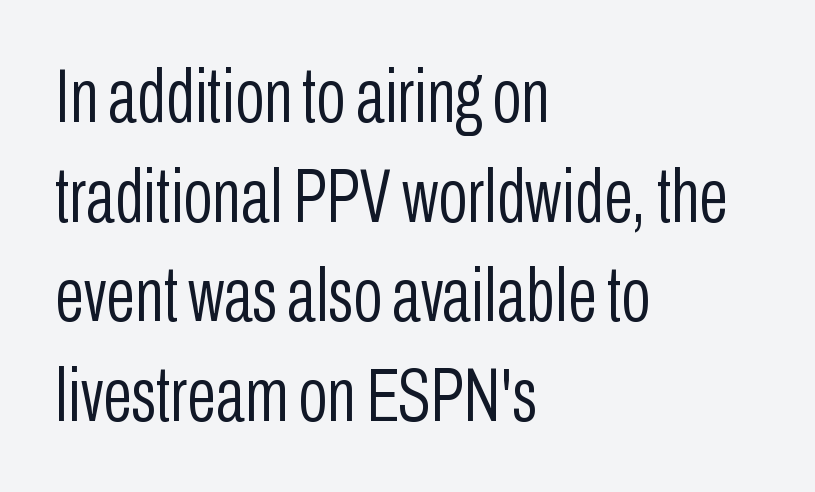
Q: Is the text bold? A: No.
Q: Is the text italic (slanted)? A: No, it is upright.
Q: Is the typeface a serif or a sans-serif typeface? A: Sans-serif.
Q: Is the text underlined? A: No.
Q: How is the paragraph aligned? A: Left-aligned.
Q: Is the spacing between letters normal or unusually wide? A: Normal.
Q: Is the spacing between lines tight, normal or loose? A: Normal.
Q: Width (condensed, normal, or wide)? A: Condensed.
Q: Stroke contrast? A: Low.
Q: x-height? A: Medium.
Q: Monospaced? A: No.
